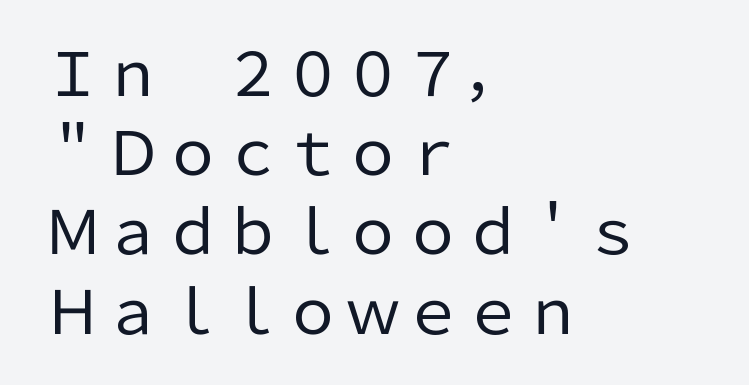
The image shows 60 px regular-weight sans-serif type, upright; set left-aligned, normal line spacing (1.32x), normal letter spacing, not underlined; low stroke contrast and a medium x-height.
